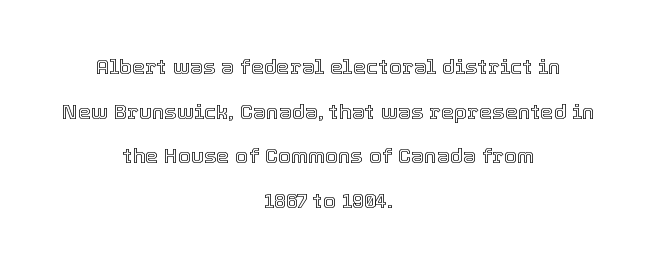
The image shows 21 px text type, upright; set centered, loose line spacing (2.12x), normal letter spacing, not underlined.
